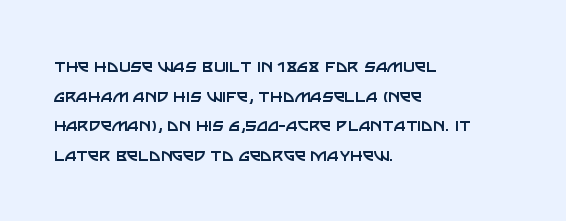
The image shows 20 px text type, upright; set left-aligned, normal line spacing (1.48x), normal letter spacing, not underlined.
